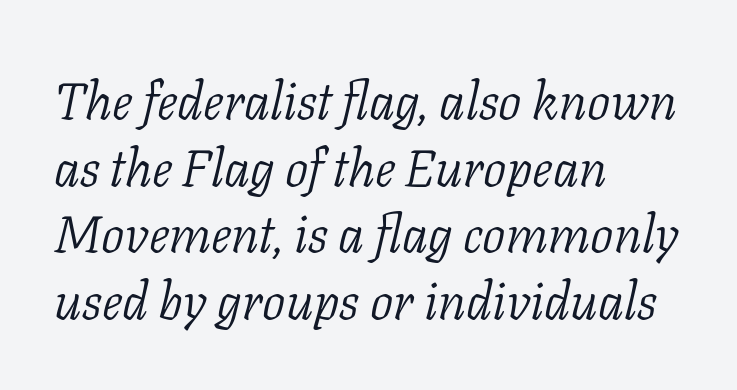
The font family rendered here belongs to the serif group. Students, observe: this is what conventionally led text looks like. The compositor pushed each line to the left boundary. Is this a fixed-width face? No — the glyphs have proportional, varying widths. No extra tracking has been applied to these lines.
